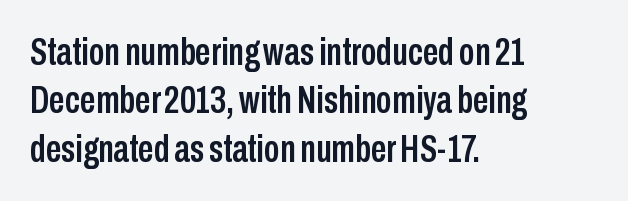
Spacing between characters is what you'd get straight out of the box. Posture: upright roman. Does the type have serifs? No, each stem ends abruptly. Character widths vary here, with narrow letters taking less room than wide ones.
